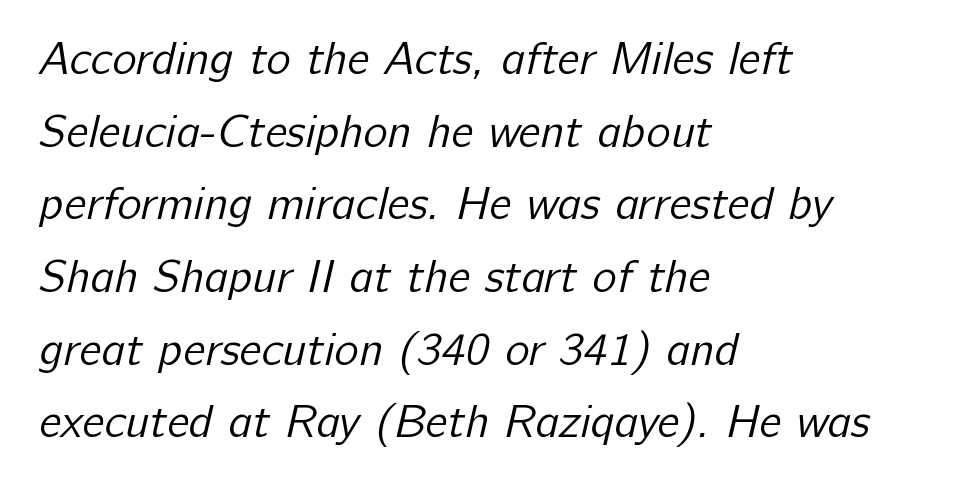
{"serif": "no", "bold": "no", "weight": "regular", "width": "normal", "stroke_contrast": "low", "x_height": "medium", "monospaced": "no", "underline": "no", "align": "left", "line_spacing": "normal", "line_spacing_ratio": 1.58, "letter_spacing": "normal", "letter_spacing_em": 0.0, "glyph_px": 46}
